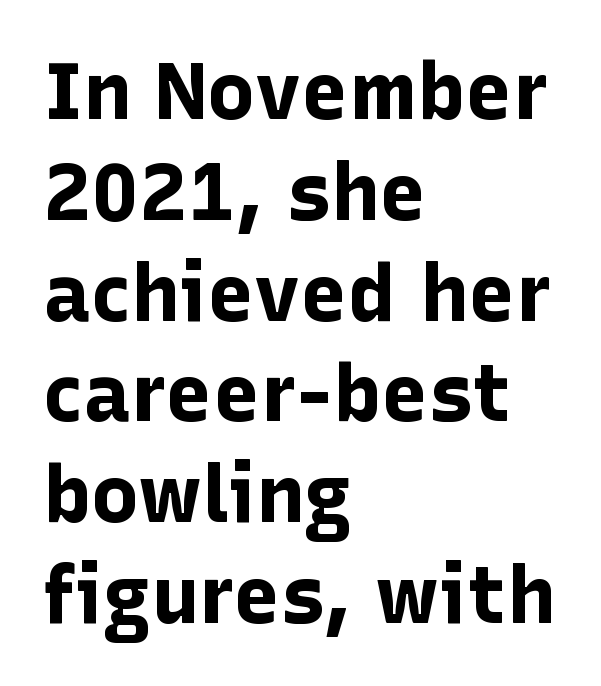
{"serif": "no", "italic": "no", "bold": "yes", "weight": "bold", "width": "normal", "stroke_contrast": "low", "x_height": "medium", "monospaced": "no", "underline": "no", "align": "left", "line_spacing": "normal", "line_spacing_ratio": 1.26, "letter_spacing": "normal", "letter_spacing_em": 0.0, "glyph_px": 80}
